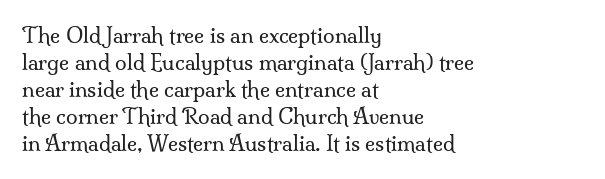
Q: Is the text bold? A: No.
Q: Is the text italic (slanted)? A: No, it is upright.
Q: Is the text underlined? A: No.
Q: How is the paragraph aligned? A: Left-aligned.
Q: Is the spacing between letters normal or unusually wide? A: Normal.
Q: Is the spacing between lines tight, normal or loose? A: Normal.
